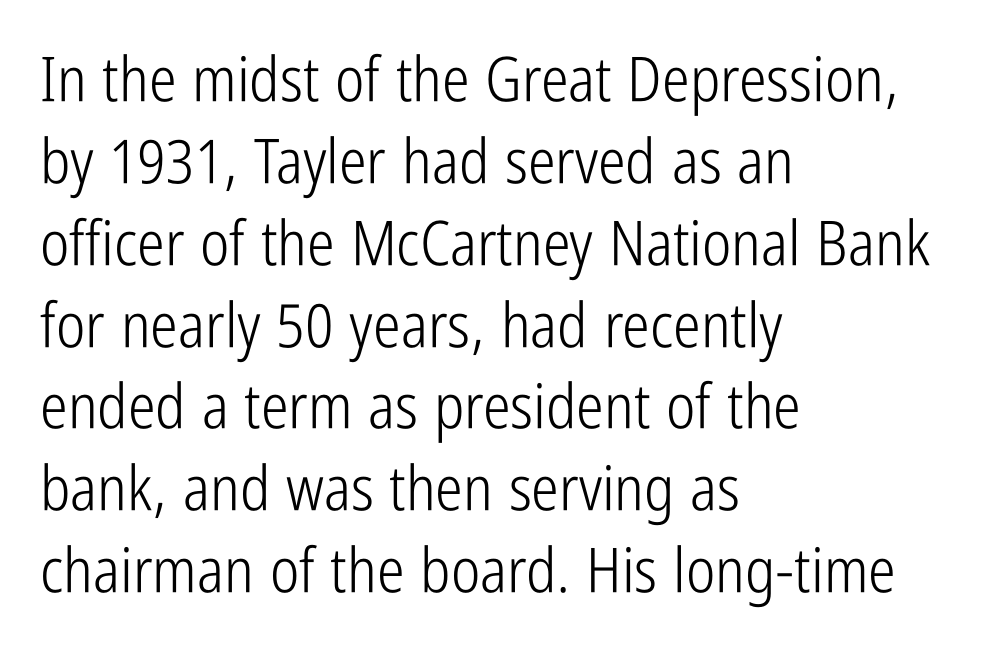
Each new line begins a customary step beneath the previous one. Letter spacing: default. Do the characters align in a grid? No, the font is proportional. Posture: upright roman. No feet cap the strokes, marking this as sans-serif type.
